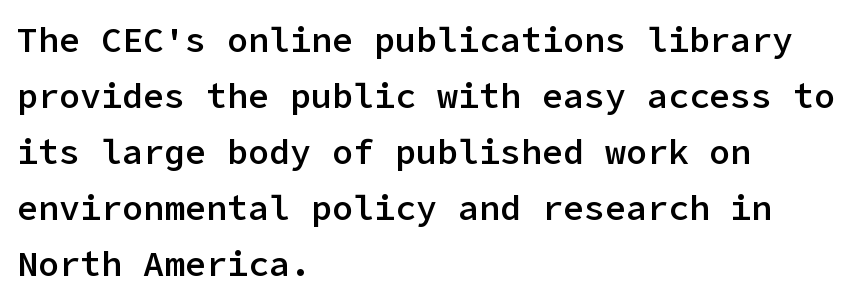
The image shows 35 px semibold sans-serif type, upright; set left-aligned, normal line spacing (1.6x), normal letter spacing, not underlined; low stroke contrast and a medium x-height.
